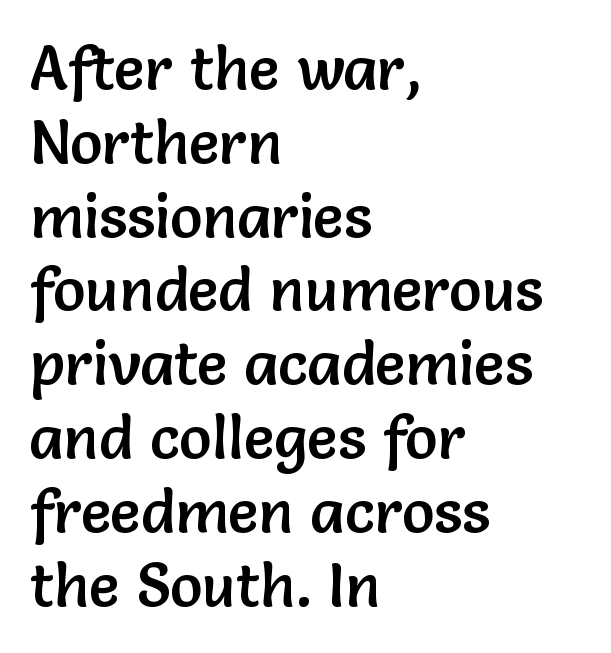
The image shows 61 px sans-serif type, upright; set left-aligned, line spacing 1.21x, normal letter spacing, not underlined; low stroke contrast and a medium x-height.
